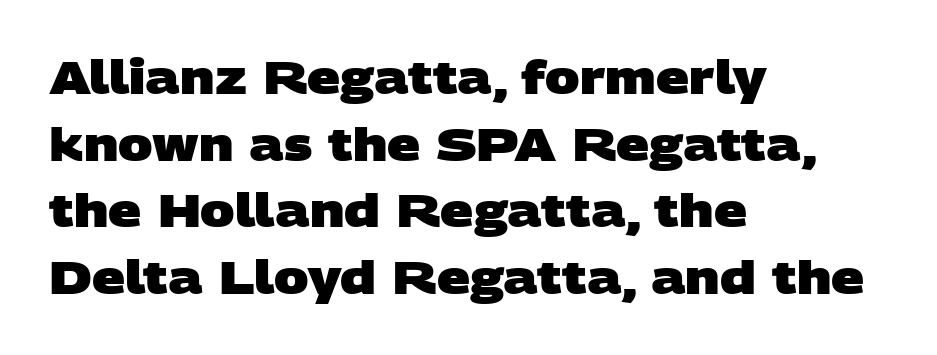
Q: Is the text bold? A: Yes.
Q: Is the typeface a serif or a sans-serif typeface? A: Sans-serif.
Q: Is the text underlined? A: No.
Q: How is the paragraph aligned? A: Left-aligned.
Q: Is the spacing between letters normal or unusually wide? A: Normal.
Q: Is the spacing between lines tight, normal or loose? A: Normal.
Q: Width (condensed, normal, or wide)? A: Wide.
Q: Stroke contrast? A: Low.
Q: x-height? A: Large.
Q: Monospaced? A: No.
